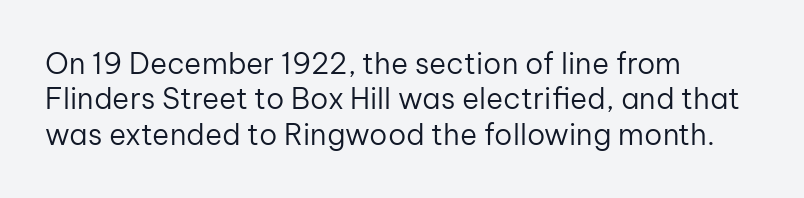
Nope, not italic — everything's standing straight. The letterforms sit shoulder to shoulder at normal distance. No extra ink here — the face is not bold. Check under the words: just untouched page. The text block is weighted toward the left margin, trailing off unevenly rightward. You could not count columns in this text — the font is proportionally spaced.
